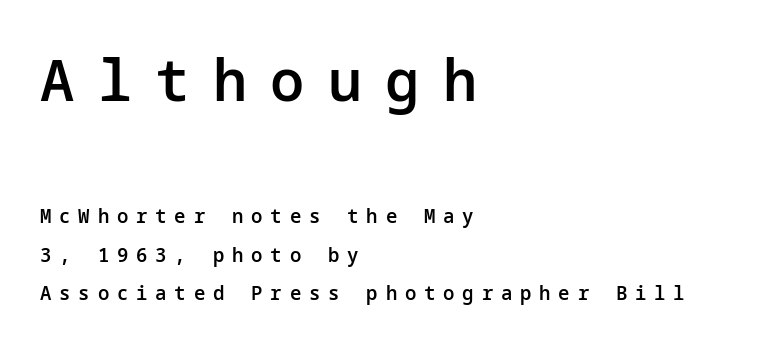
{"serif": "no", "italic": "no", "bold": "semi", "weight": "semibold", "width": "normal", "stroke_contrast": "low", "x_height": "medium", "underline": "no", "align": "left", "line_spacing": "loose", "line_spacing_ratio": 2.04, "letter_spacing": "wide", "letter_spacing_em": 0.41, "larger_block": "first", "size_ratio": 3.0, "glyph_px": 57}
